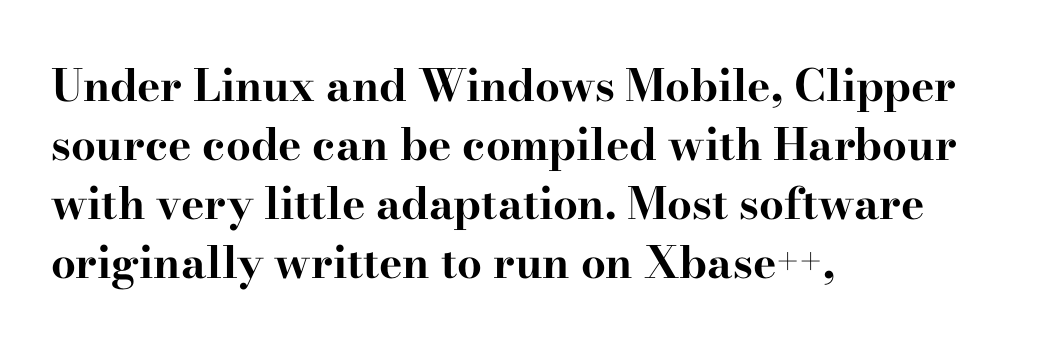
The image shows 44 px bold, wide serif type, upright; set left-aligned, normal line spacing (1.34x), normal letter spacing, not underlined; high stroke contrast and a small x-height.
